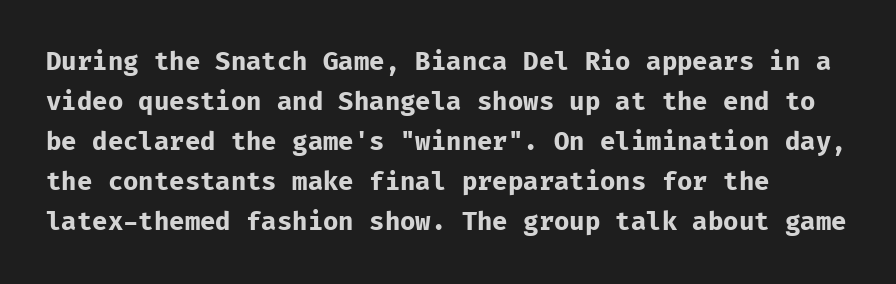
{"italic": "no", "bold": "yes", "underline": "no", "align": "left", "line_spacing": "normal", "line_spacing_ratio": 1.6, "letter_spacing": "normal", "letter_spacing_em": 0.0, "glyph_px": 25}
